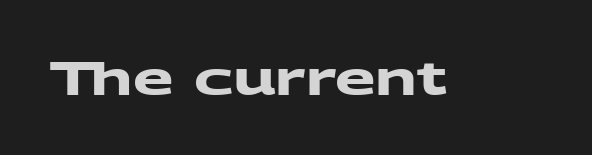
Note the varied advance widths — an 'i' is clearly narrower than an 'm'. Look at the bottom of the vertical strokes: they stop flat, with no serifs. Caption: standard tracking, unaltered. Set as a true bold cut, around the 700 mark. The string is rendered with underlining switched off.
